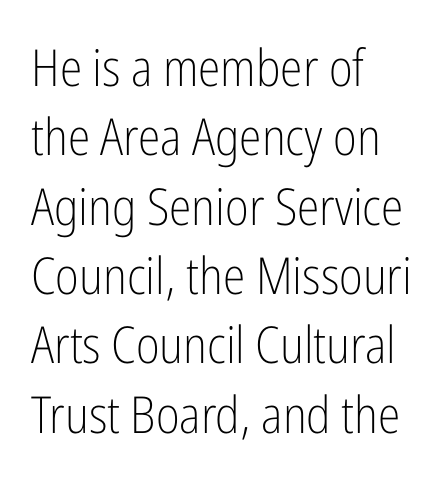
If you drew a line through each stem, it would be perfectly vertical. The passage shown is typed in a proportional face where columns would drift. Bold? No — there's no thickening of the strokes. These lines are composed in type without serifs. The paragraph shown leans on its left margin. Tracking value appears to be zero — textbook default spacing.
